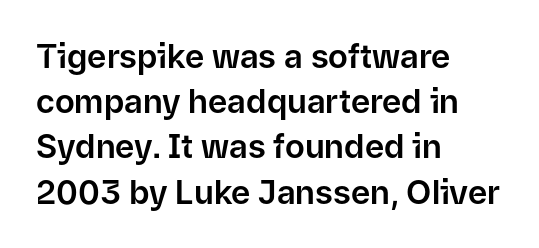
Character widths vary here, with narrow letters taking less room than wide ones. A clean baseline with only descenders dipping below it. Horizontal alignment here is leftward, the default for most running prose. How would I describe the line gaps? Plain and ordinary.
